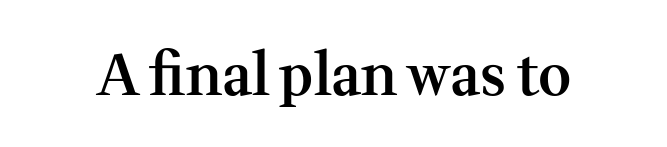
The gaps between neighbouring characters are ordinary and unremarkable. The baseline area is clear. Summary of weight: moderately heavy, a semibold. Little horizontal feet cap the strokes, marking this as serif type. Notice how the stems are strictly vertical — no italics here.
